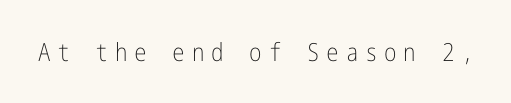
Q: Is the text bold? A: No.
Q: Is the text italic (slanted)? A: No, it is upright.
Q: Is the text underlined? A: No.
Q: Is the spacing between letters normal or unusually wide? A: Unusually wide.
